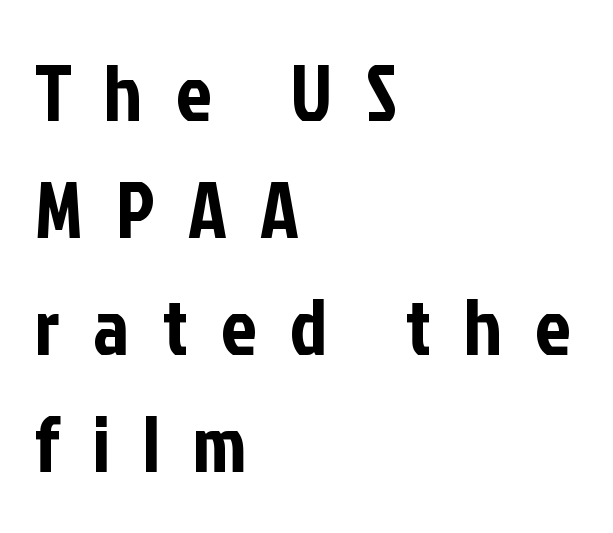
Q: Is the text italic (slanted)? A: No, it is upright.
Q: Is the typeface a serif or a sans-serif typeface? A: Sans-serif.
Q: Is the text underlined? A: No.
Q: How is the paragraph aligned? A: Left-aligned.
Q: Is the spacing between letters normal or unusually wide? A: Unusually wide.
Q: Is the spacing between lines tight, normal or loose? A: Normal.
Q: Width (condensed, normal, or wide)? A: Condensed.
Q: Stroke contrast? A: Low.
Q: x-height? A: Medium.
Q: Monospaced? A: No.
